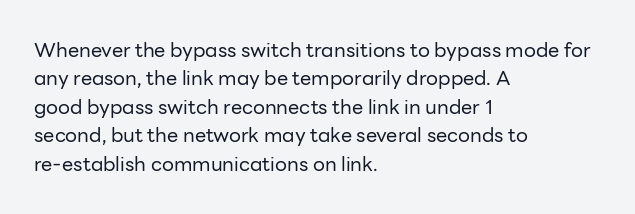
The image shows 20 px text type, upright; set left-aligned, normal line spacing (1.42x), normal letter spacing, not underlined.
